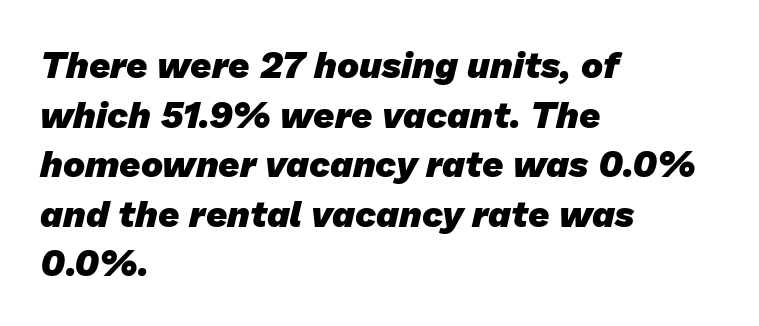
Between one letter and the next there's only the usual sliver of space. This block has exactly the height ordinary leading produces. Caption: bold face, heavy strokes. Do the characters align in a grid? No, the font is proportional.
